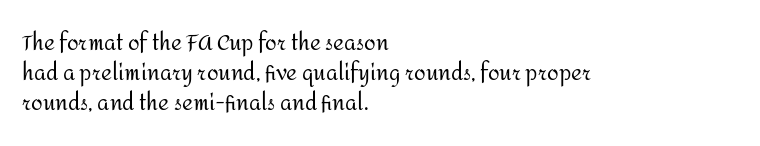
Q: Is the text bold? A: No.
Q: Is the text italic (slanted)? A: No, it is upright.
Q: Is the text underlined? A: No.
Q: How is the paragraph aligned? A: Left-aligned.
Q: Is the spacing between letters normal or unusually wide? A: Normal.
Q: Is the spacing between lines tight, normal or loose? A: Normal.
